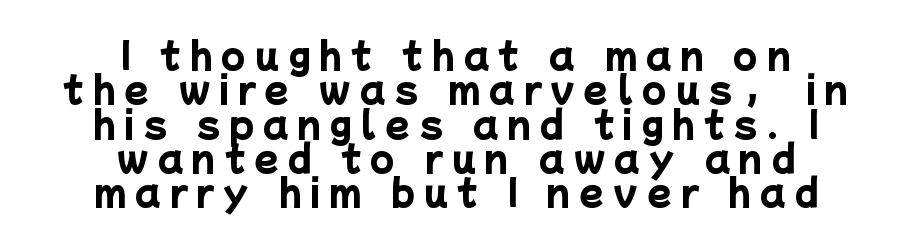
Q: Is the text bold? A: Yes.
Q: Is the typeface a serif or a sans-serif typeface? A: Sans-serif.
Q: Is the text underlined? A: No.
Q: How is the paragraph aligned? A: Centered.
Q: Is the spacing between letters normal or unusually wide? A: Unusually wide.
Q: Is the spacing between lines tight, normal or loose? A: Tight.
Q: Width (condensed, normal, or wide)? A: Normal.
Q: Stroke contrast? A: Low.
Q: x-height? A: Medium.
Q: Monospaced? A: No.
